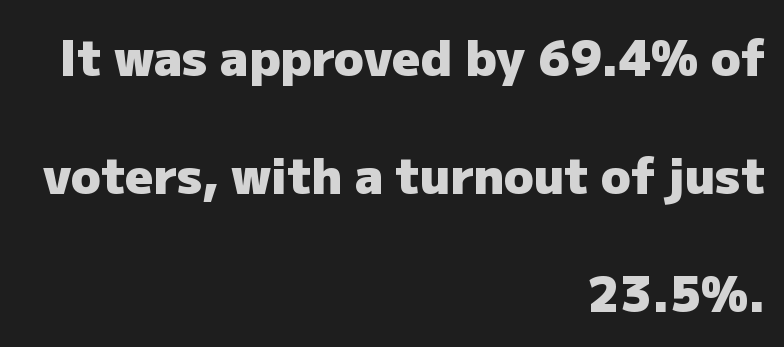
The image shows 49 px heavy sans-serif type, upright; set right-aligned, loose line spacing (2.41x), normal letter spacing, not underlined; low stroke contrast and a medium x-height.
